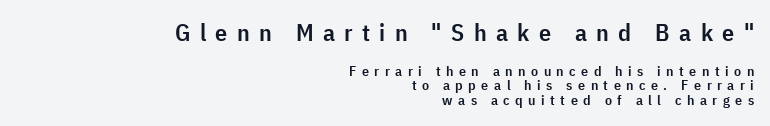
The image shows 24 px text type, upright; set right-aligned, tight line spacing (1.06x), unusually wide letter spacing (+0.39 em), not underlined; the first (top) block is 1.71x larger.
